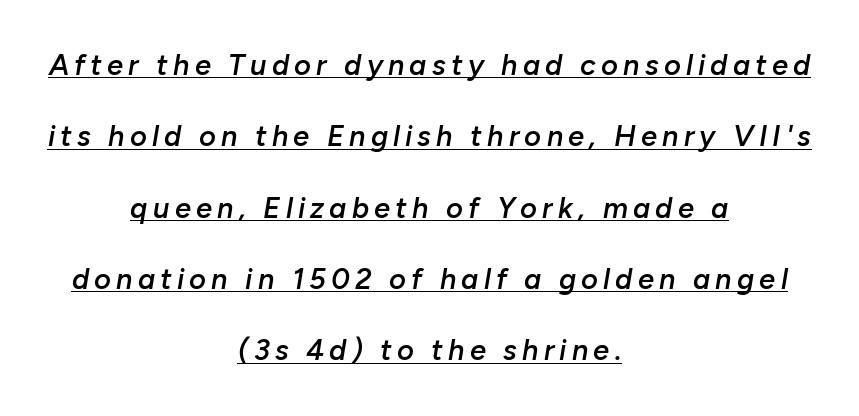
Q: Is the text bold? A: Semi-bold.
Q: Is the text italic (slanted)? A: Yes, it leans right by about 10 degrees.
Q: Is the text underlined? A: Yes.
Q: How is the paragraph aligned? A: Centered.
Q: Is the spacing between lines tight, normal or loose? A: Loose.
Q: Width (condensed, normal, or wide)? A: Normal.
Q: Stroke contrast? A: Low.
Q: x-height? A: Medium.
Q: Monospaced? A: No.
